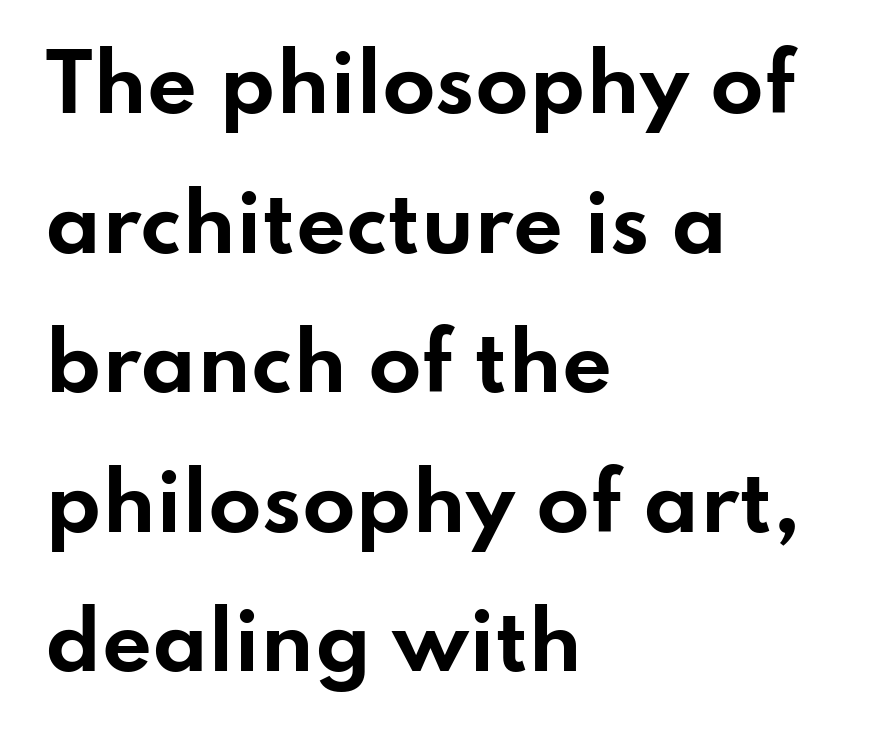
The image shows 78 px bold, wide sans-serif type, upright; set left-aligned, line spacing 1.79x, normal letter spacing, not underlined; low stroke contrast and a small x-height.
